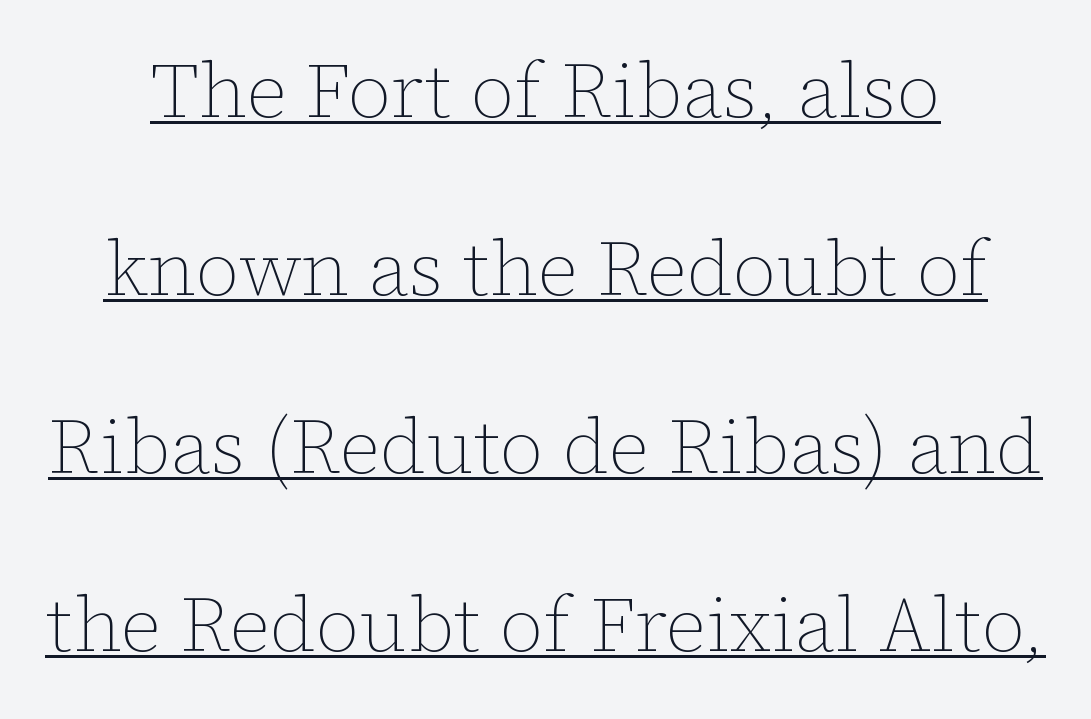
Q: Is the text bold? A: No.
Q: Is the text italic (slanted)? A: No, it is upright.
Q: Is the text underlined? A: Yes.
Q: How is the paragraph aligned? A: Centered.
Q: Is the spacing between letters normal or unusually wide? A: Normal.
Q: Is the spacing between lines tight, normal or loose? A: Loose.
Q: Width (condensed, normal, or wide)? A: Normal.
Q: Stroke contrast? A: Low.
Q: x-height? A: Medium.
Q: Monospaced? A: No.
